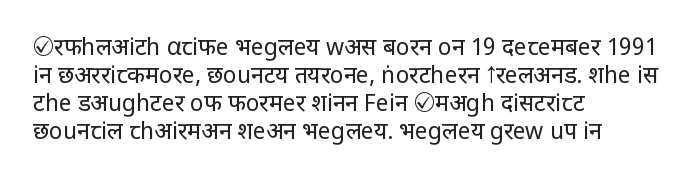
{"italic": "no", "bold": "no", "underline": "no", "align": "left", "line_spacing_ratio": 1.22, "letter_spacing": "normal", "letter_spacing_em": 0.0, "glyph_px": 23}
